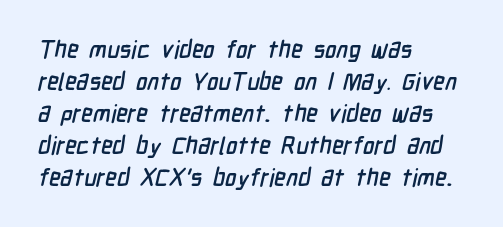
Q: Is the text underlined? A: No.
Q: How is the paragraph aligned? A: Left-aligned.
Q: Is the spacing between letters normal or unusually wide? A: Normal.
Q: Is the spacing between lines tight, normal or loose? A: Normal.
